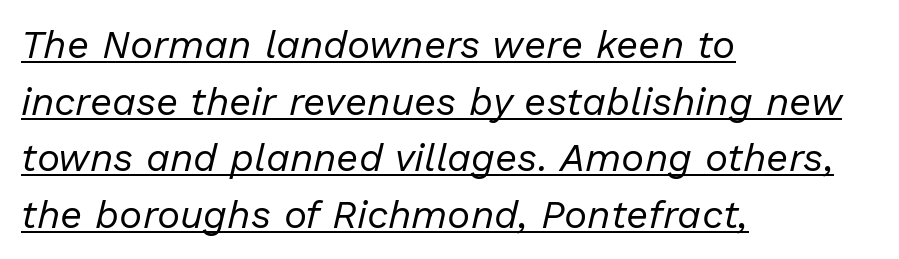
The image shows 39 px regular-weight type, italic (leaning right); set left-aligned, normal line spacing (1.45x), normal letter spacing, underlined; low stroke contrast and a medium x-height.
